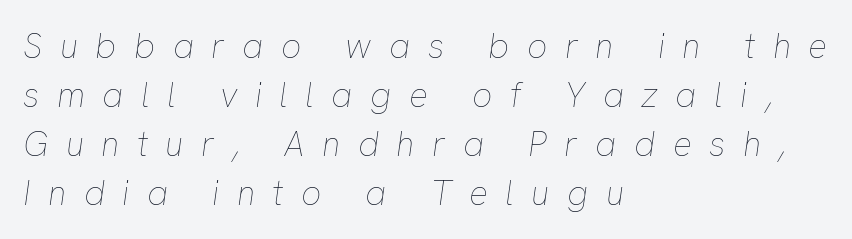
Weight: regular or lighter. Character widths vary here, with narrow letters taking less room than wide ones. Short note: letters widely spaced. Anything drawn beneath the words? Only blank space. Honestly, the row spacing looks completely unremarkable.
